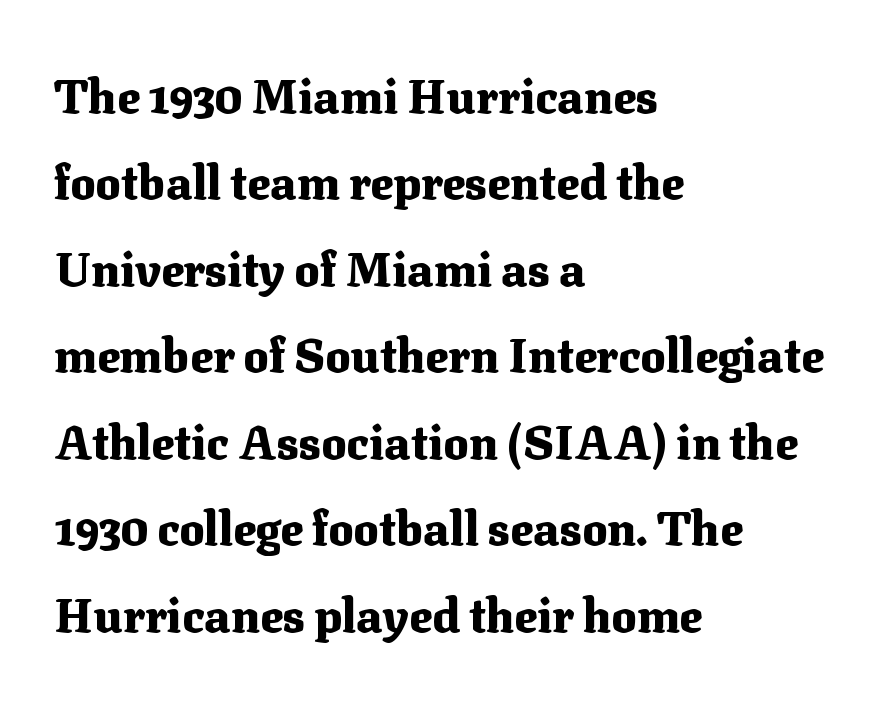
The space beneath each line is pristine and unruled. How heavy is the stroke? Heavy — this is a bold. Tall strokes in this sample are plumb rather than angled. Note the varied advance widths — an 'i' is clearly narrower than an 'm'.
